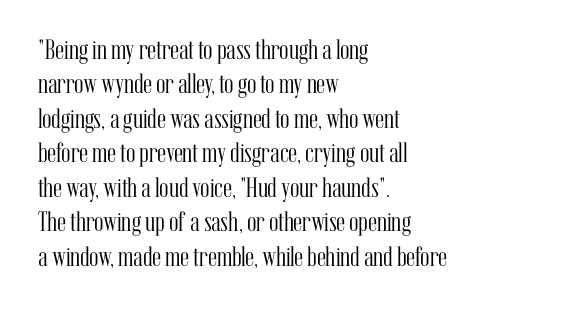
The image shows 28 px light, condensed serif type, upright; set left-aligned, line spacing 1.23x, normal letter spacing, not underlined; medium stroke contrast and a medium x-height.
